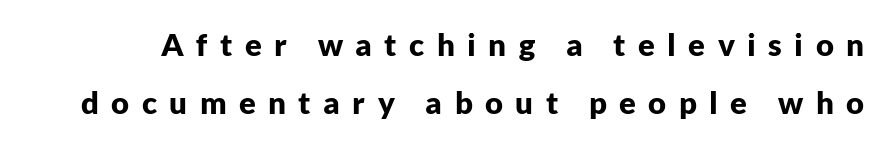
{"serif": "no", "italic": "no", "bold": "yes", "weight": "bold", "width": "normal", "stroke_contrast": "low", "x_height": "medium", "monospaced": "no", "underline": "no", "line_spacing_ratio": 1.87, "letter_spacing": "wide", "letter_spacing_em": 0.4, "glyph_px": 31}
